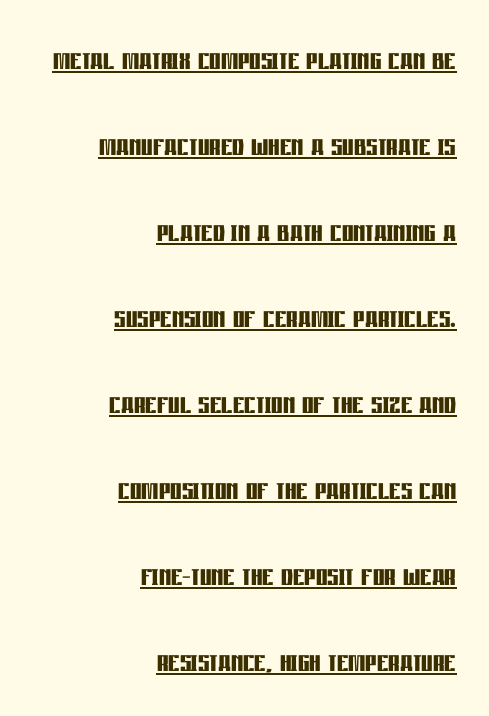
{"serif": "no", "italic": "no", "bold": "yes", "weight": "semibold", "width": "condensed", "stroke_contrast": "low", "x_height": "large", "monospaced": "no", "underline": "yes", "align": "right", "line_spacing": "loose", "line_spacing_ratio": 2.39, "letter_spacing": "normal", "letter_spacing_em": 0.0, "glyph_px": 36}
